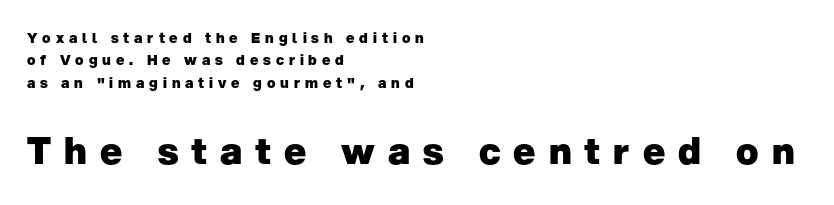
Q: Is the text bold? A: Yes.
Q: Is the text italic (slanted)? A: No, it is upright.
Q: Is the typeface a serif or a sans-serif typeface? A: Sans-serif.
Q: Is the text underlined? A: No.
Q: How is the paragraph aligned? A: Left-aligned.
Q: Is the spacing between letters normal or unusually wide? A: Unusually wide.
Q: Is the spacing between lines tight, normal or loose? A: Normal.
Q: Which block of text is set in a larger size, the first (top) or the second (bottom)? A: The second (bottom) one.
Q: Width (condensed, normal, or wide)? A: Normal.
Q: Stroke contrast? A: Low.
Q: x-height? A: Medium.
Q: Monospaced? A: No.
